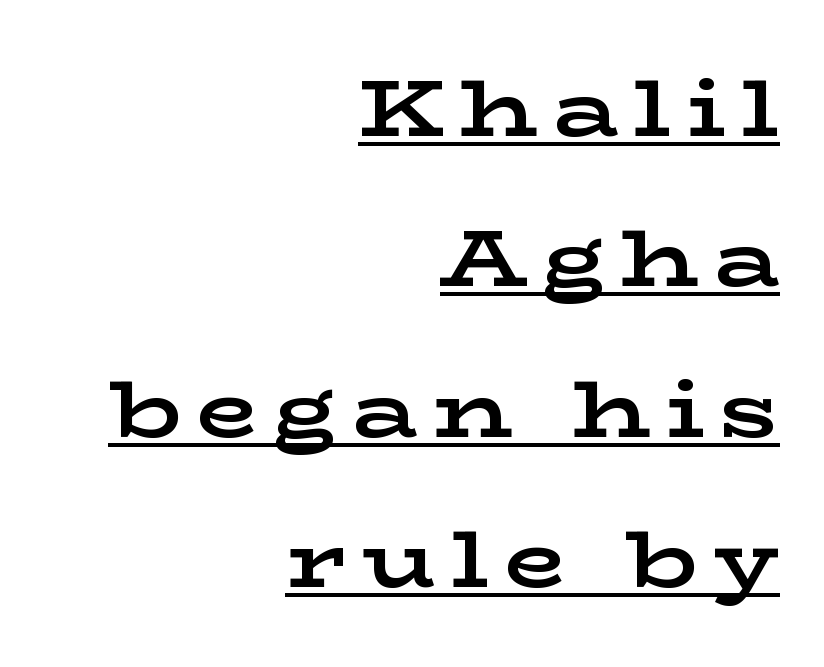
The image shows 80 px bold, wide serif type, upright; set right-aligned, line spacing 1.88x, underlined; low stroke contrast and a medium x-height.
